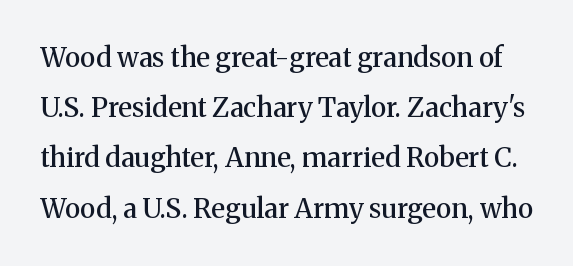
Q: Is the text bold? A: Semi-bold.
Q: Is the text italic (slanted)? A: No, it is upright.
Q: Is the text underlined? A: No.
Q: Is the spacing between letters normal or unusually wide? A: Normal.
